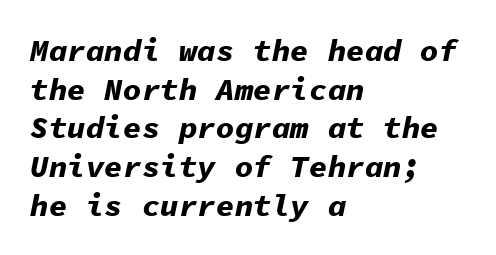
Q: Is the text bold? A: Yes.
Q: Is the text italic (slanted)? A: Yes, it leans right by about 11 degrees.
Q: Is the text underlined? A: No.
Q: How is the paragraph aligned? A: Left-aligned.
Q: Is the spacing between letters normal or unusually wide? A: Normal.
Q: Is the spacing between lines tight, normal or loose? A: Normal.
Q: Width (condensed, normal, or wide)? A: Normal.
Q: Stroke contrast? A: Low.
Q: x-height? A: Medium.
Q: Monospaced? A: Yes.
